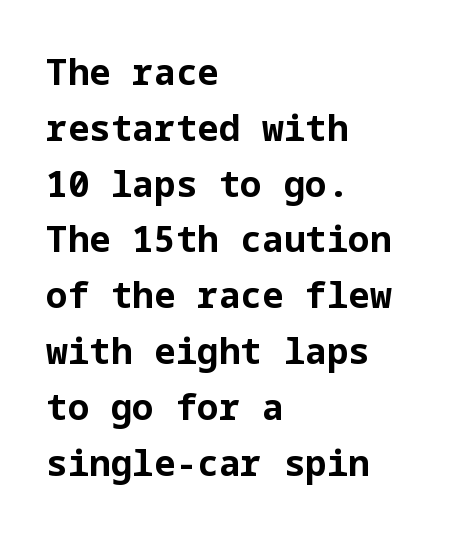
Compared with an ordinary text face, these strokes are far heavier — a full bold. Examine the stroke ends and you'll find no serifs. How are the letters spaced? Ordinarily, with no added tracking. Vertical strokes here are truly vertical. Check under the words: just untouched page. Left-aligned paragraph, ragged on the right.
